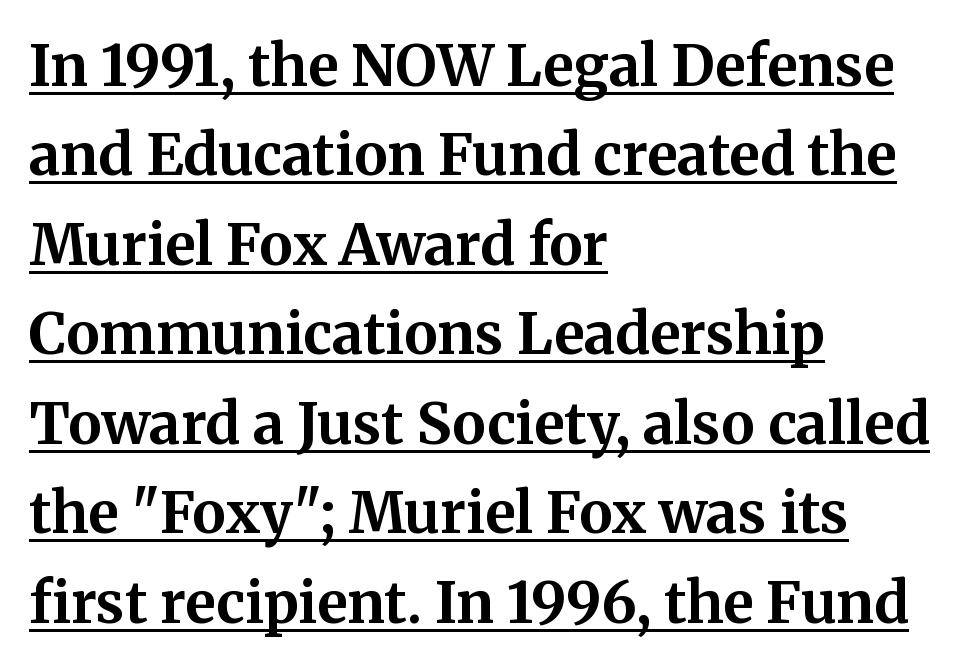
{"serif": "yes", "italic": "no", "bold": "yes", "weight": "bold", "width": "normal", "stroke_contrast": "medium", "x_height": "medium", "monospaced": "no", "underline": "yes", "align": "left", "line_spacing": "normal", "line_spacing_ratio": 1.57, "letter_spacing": "normal", "letter_spacing_em": 0.0, "glyph_px": 57}
